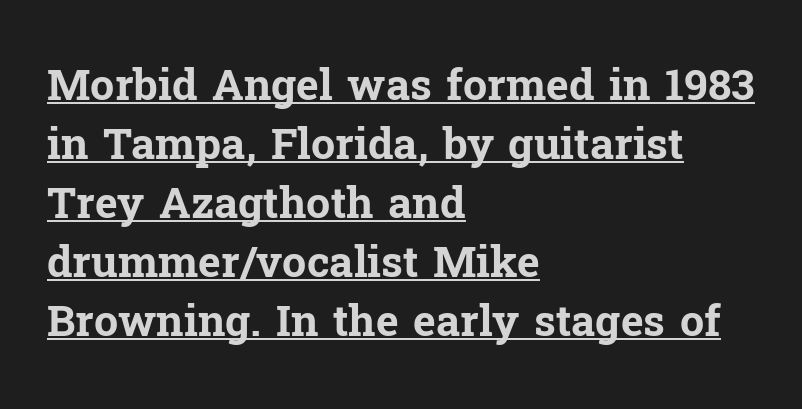
Q: Is the text bold? A: Yes.
Q: Is the text italic (slanted)? A: No, it is upright.
Q: Is the typeface a serif or a sans-serif typeface? A: Serif.
Q: Is the text underlined? A: Yes.
Q: How is the paragraph aligned? A: Left-aligned.
Q: Is the spacing between letters normal or unusually wide? A: Normal.
Q: Is the spacing between lines tight, normal or loose? A: Normal.
Q: Width (condensed, normal, or wide)? A: Normal.
Q: Stroke contrast? A: Low.
Q: x-height? A: Medium.
Q: Monospaced? A: No.
